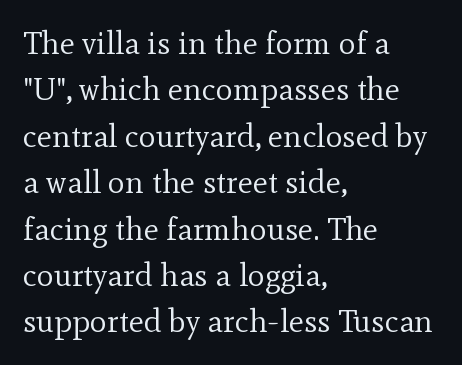
{"serif": "yes", "italic": "no", "bold": "no", "weight": "regular", "width": "normal", "x_height": "small", "monospaced": "no", "underline": "no", "align": "left", "line_spacing": "normal", "line_spacing_ratio": 1.45, "letter_spacing": "normal", "letter_spacing_em": 0.0, "glyph_px": 32}
